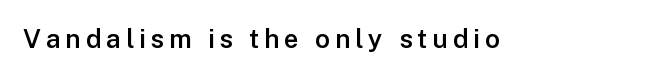
Q: Is the text bold? A: Semi-bold.
Q: Is the text italic (slanted)? A: No, it is upright.
Q: Is the text underlined? A: No.
